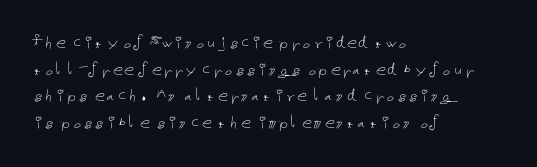
{"italic": "no", "bold": "no", "underline": "no", "align": "left", "line_spacing": "normal", "line_spacing_ratio": 1.33, "letter_spacing": "normal", "letter_spacing_em": 0.0, "glyph_px": 20}
